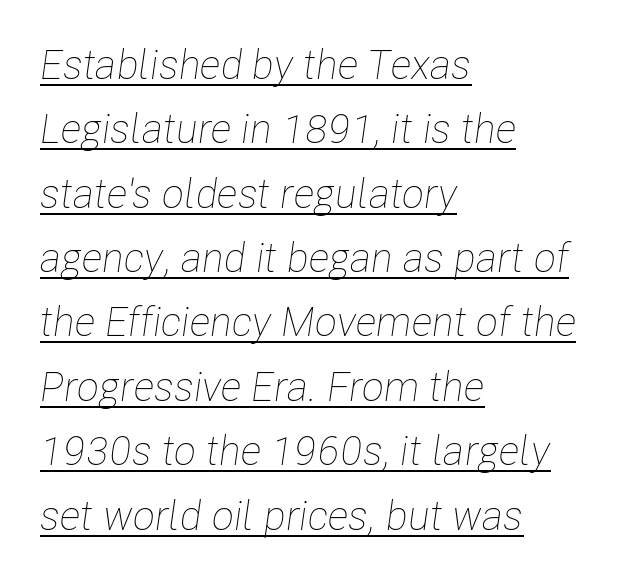
The lines sit at an ordinary, default distance from one another. Caption: standard tracking, unaltered. Is the type slanted? Yes — the strokes lean at a clear angle. The words here are underlined.
